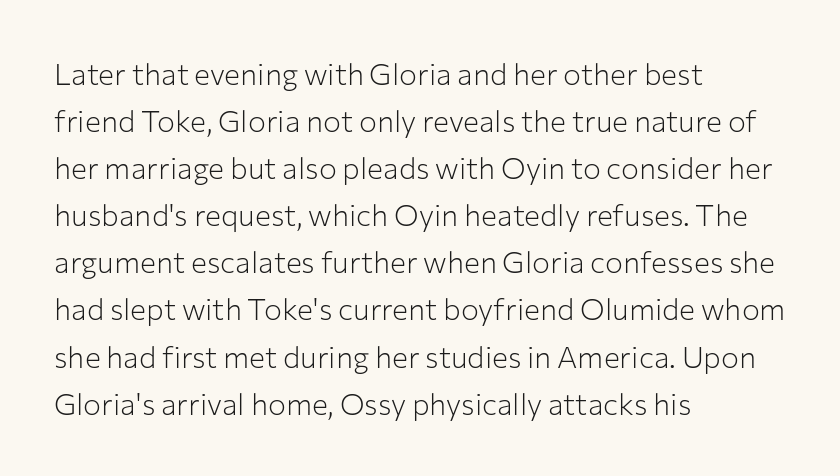
Q: Is the text bold? A: No.
Q: Is the text italic (slanted)? A: No, it is upright.
Q: Is the typeface a serif or a sans-serif typeface? A: Sans-serif.
Q: Is the text underlined? A: No.
Q: How is the paragraph aligned? A: Left-aligned.
Q: Is the spacing between letters normal or unusually wide? A: Normal.
Q: Is the spacing between lines tight, normal or loose? A: Normal.
Q: Width (condensed, normal, or wide)? A: Normal.
Q: Stroke contrast? A: Low.
Q: x-height? A: Medium.
Q: Monospaced? A: No.
